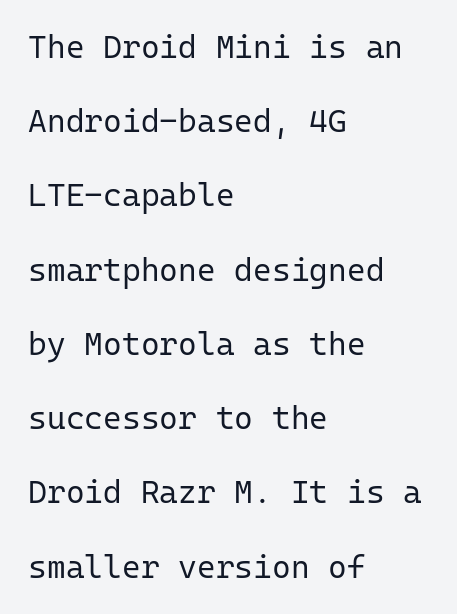
{"serif": "no", "italic": "no", "bold": "no", "weight": "regular", "width": "normal", "stroke_contrast": "low", "x_height": "medium", "monospaced": "yes", "underline": "no", "align": "left", "line_spacing": "loose", "line_spacing_ratio": 2.32, "letter_spacing": "normal", "letter_spacing_em": 0.0, "glyph_px": 32}
